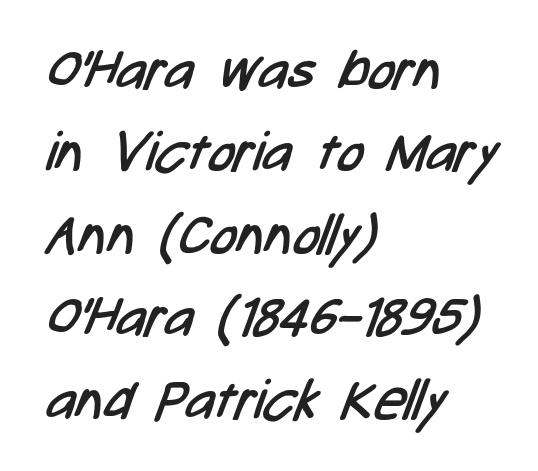
Q: Is the text bold? A: No.
Q: Is the typeface a serif or a sans-serif typeface? A: Sans-serif.
Q: Is the text underlined? A: No.
Q: How is the paragraph aligned? A: Left-aligned.
Q: Is the spacing between letters normal or unusually wide? A: Normal.
Q: Is the spacing between lines tight, normal or loose? A: Normal.
Q: Width (condensed, normal, or wide)? A: Condensed.
Q: Stroke contrast? A: Low.
Q: x-height? A: Medium.
Q: Monospaced? A: No.
